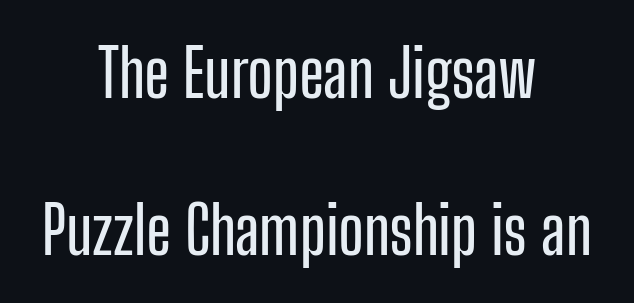
{"serif": "no", "italic": "no", "width": "condensed", "stroke_contrast": "low", "x_height": "medium", "monospaced": "no", "underline": "no", "align": "center", "line_spacing": "loose", "line_spacing_ratio": 2.41, "letter_spacing": "normal", "letter_spacing_em": 0.0, "glyph_px": 65}
